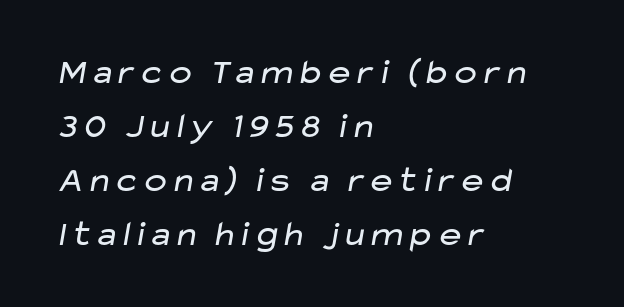
This rendering features lettering with no underline. This rendering employs a face without finishing strokes, i.e., a sans-serif. Each line starts at the same left margin while the right side varies. Counters stay open thanks to moderate or lighter strokes. The rows are spaced the way most documents space them.
